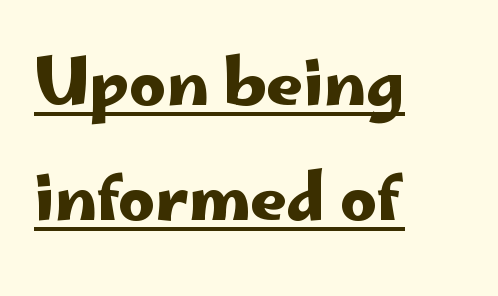
Q: Is the text italic (slanted)? A: No, it is upright.
Q: Is the typeface a serif or a sans-serif typeface? A: Sans-serif.
Q: Is the text underlined? A: Yes.
Q: How is the paragraph aligned? A: Left-aligned.
Q: Is the spacing between letters normal or unusually wide? A: Normal.
Q: Width (condensed, normal, or wide)? A: Wide.
Q: Stroke contrast? A: Low.
Q: x-height? A: Small.
Q: Monospaced? A: No.
